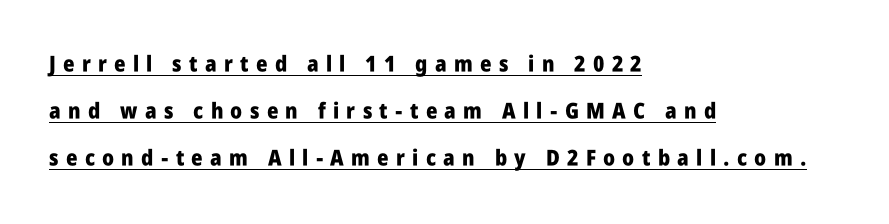
Q: Is the text bold? A: Yes.
Q: Is the text italic (slanted)? A: No, it is upright.
Q: Is the text underlined? A: Yes.
Q: How is the paragraph aligned? A: Left-aligned.
Q: Is the spacing between letters normal or unusually wide? A: Unusually wide.
Q: Is the spacing between lines tight, normal or loose? A: Loose.
